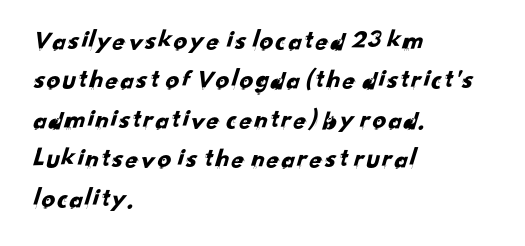
Q: Is the text underlined? A: No.
Q: How is the paragraph aligned? A: Left-aligned.
Q: Is the spacing between letters normal or unusually wide? A: Normal.
Q: Is the spacing between lines tight, normal or loose? A: Normal.
